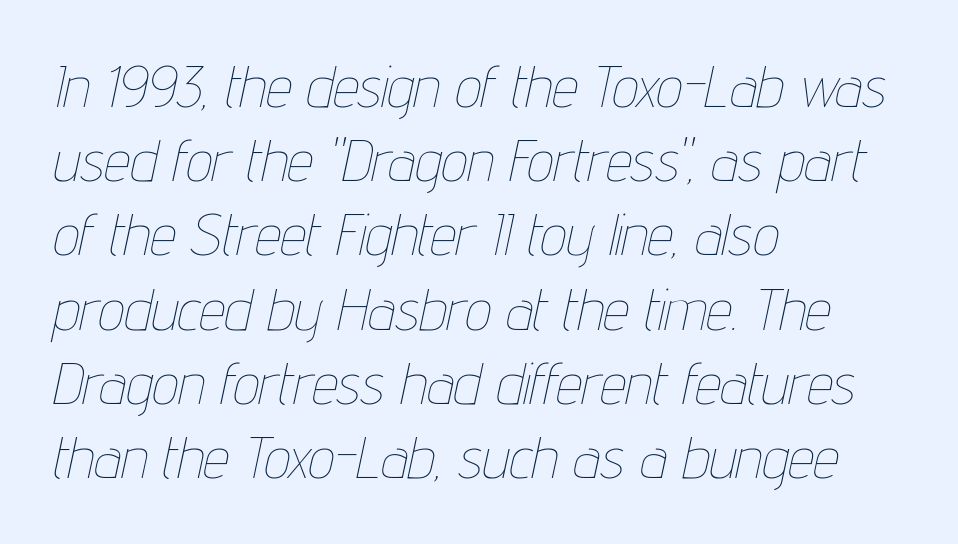
{"italic": "yes", "lean": "right", "slant_degrees": 12, "bold": "no", "weight": "thin", "width": "condensed", "stroke_contrast": "low", "x_height": "medium", "monospaced": "no", "underline": "no", "align": "left", "line_spacing": "normal", "line_spacing_ratio": 1.28, "letter_spacing": "normal", "letter_spacing_em": 0.0, "glyph_px": 58}
